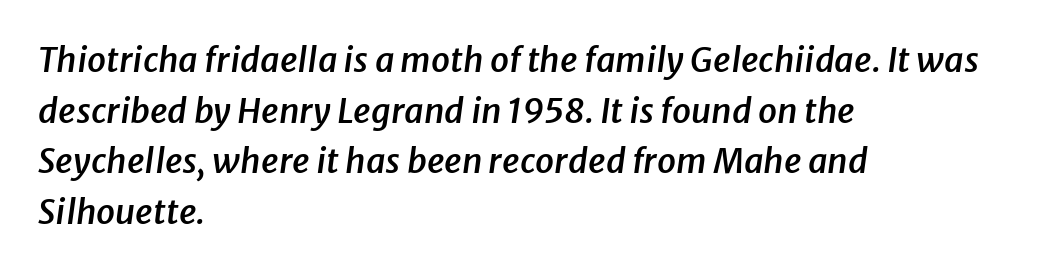
This is moderately heavy type, rendered in semibold. Character widths vary here, with narrow letters taking less room than wide ones. Leading: standard. Slanted lettering throughout.
